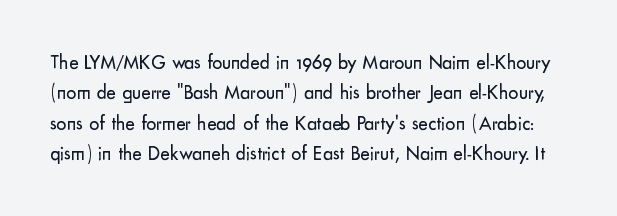
{"italic": "no", "bold": "no", "underline": "no", "line_spacing": "normal", "line_spacing_ratio": 1.52, "letter_spacing": "normal", "letter_spacing_em": 0.0, "glyph_px": 20}
